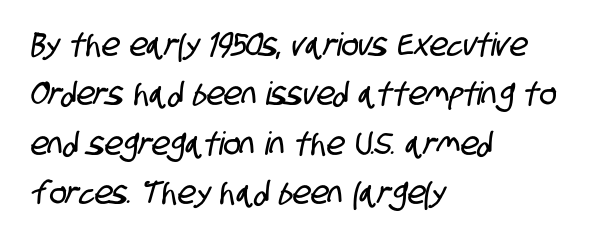
The passage shown is typed in a proportional face where columns would drift. To sum up the face: it is a sans, with no serifs. The foot of each line stays bare and open. Tracking value appears to be zero — textbook default spacing. The setting favours the left margin, as ordinary paragraphs usually do.
